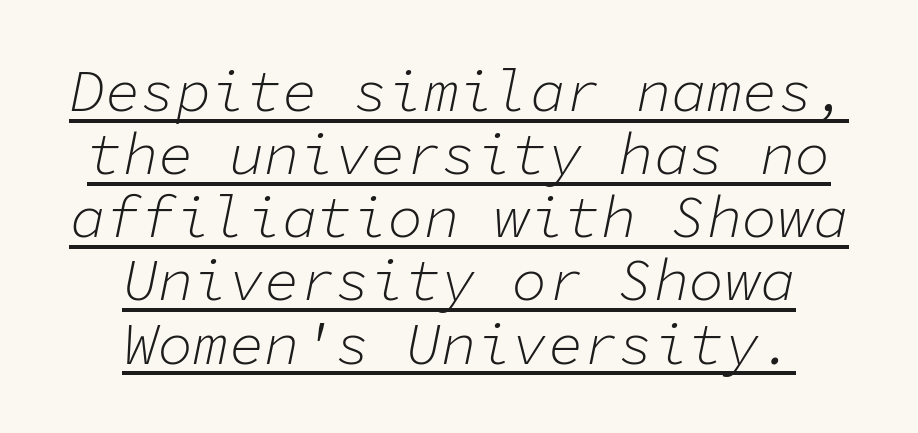
The image shows 59 px light type, italic (leaning right), monospaced; set centered, tight line spacing (1.07x), normal letter spacing, underlined; low stroke contrast and a medium x-height.
